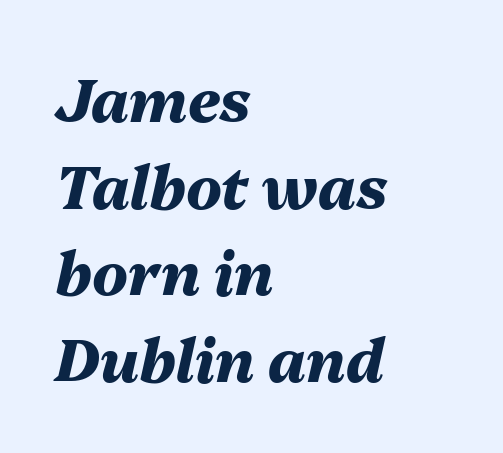
The image shows 59 px heavy type, italic (leaning right); set left-aligned, normal line spacing (1.47x), normal letter spacing, not underlined; medium stroke contrast and a medium x-height.
